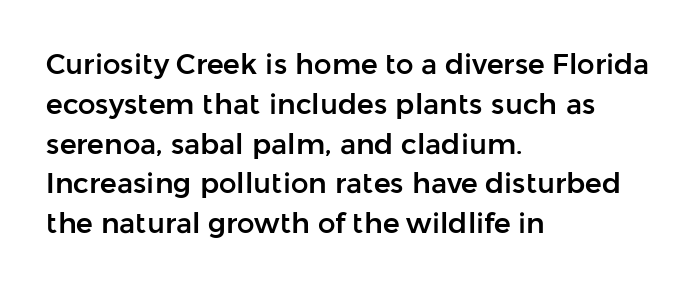
These lines were composed using upright roman letters. What stands out about the letter spacing? Nothing — it is the standard amount. A bare baseline throughout the passage. Are there feet on the stems? There aren't — it's a sans.
